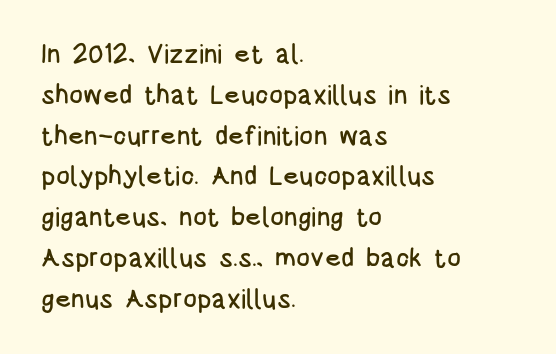
The image shows 26 px text type, upright; set left-aligned, normal line spacing (1.57x), normal letter spacing, not underlined.
